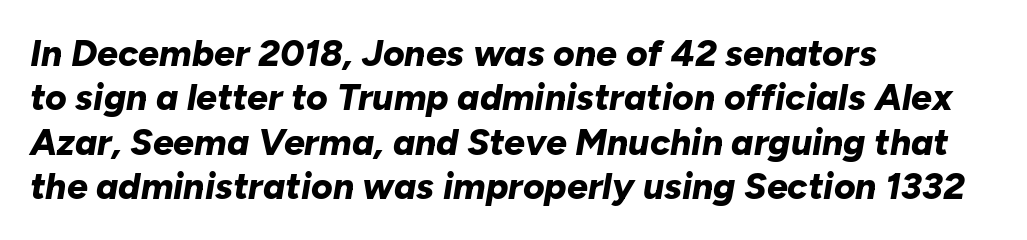
Q: Is the text bold? A: Yes.
Q: Is the text italic (slanted)? A: Yes, it leans right by about 10 degrees.
Q: Is the text underlined? A: No.
Q: How is the paragraph aligned? A: Left-aligned.
Q: Is the spacing between letters normal or unusually wide? A: Normal.
Q: Width (condensed, normal, or wide)? A: Normal.
Q: Stroke contrast? A: Low.
Q: x-height? A: Medium.
Q: Monospaced? A: No.
